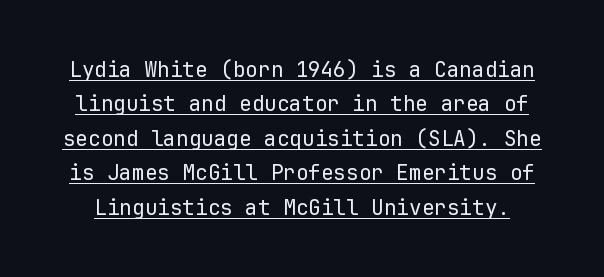
Q: Is the text bold? A: No.
Q: Is the text italic (slanted)? A: No, it is upright.
Q: Is the text underlined? A: Yes.
Q: Is the spacing between letters normal or unusually wide? A: Normal.
Q: Is the spacing between lines tight, normal or loose? A: Normal.
